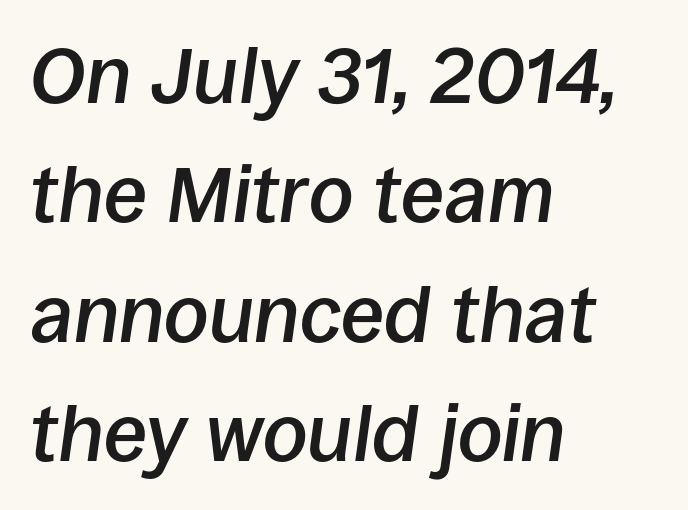
The lines sit at an ordinary, default distance from one another. Varying glyph widths throughout — classic text-font behaviour. Tracking value appears to be zero — textbook default spacing. These lines stack with their left ends in a neat column. If you drew a line through each stem, it would be angled. Students, this is semibold: more ink than regular, less than bold.
